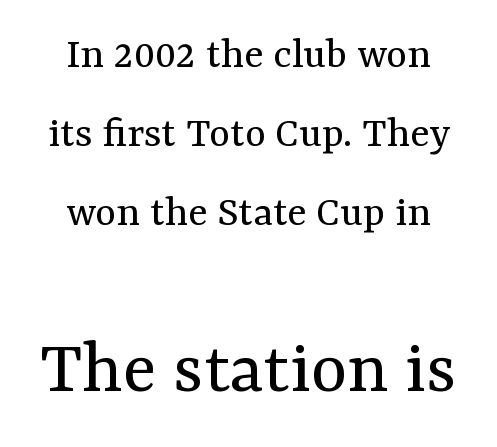
Q: Is the text bold? A: No.
Q: Is the text italic (slanted)? A: No, it is upright.
Q: Is the typeface a serif or a sans-serif typeface? A: Serif.
Q: Is the text underlined? A: No.
Q: How is the paragraph aligned? A: Centered.
Q: Is the spacing between letters normal or unusually wide? A: Normal.
Q: Which block of text is set in a larger size, the first (top) or the second (bottom)? A: The second (bottom) one.
Q: Width (condensed, normal, or wide)? A: Normal.
Q: Stroke contrast? A: Medium.
Q: x-height? A: Medium.
Q: Monospaced? A: No.
